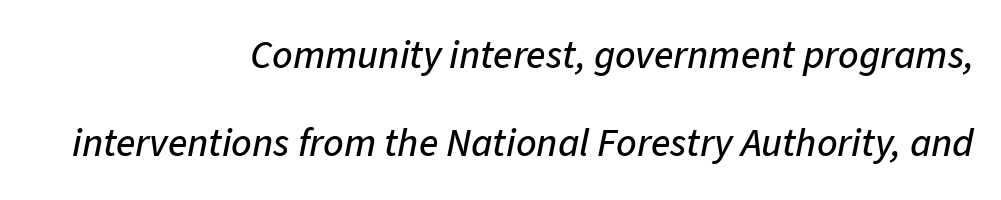
Q: Is the text italic (slanted)? A: Yes, it leans right by about 11 degrees.
Q: Is the text underlined? A: No.
Q: How is the paragraph aligned? A: Right-aligned.
Q: Is the spacing between letters normal or unusually wide? A: Normal.
Q: Is the spacing between lines tight, normal or loose? A: Loose.
Q: Width (condensed, normal, or wide)? A: Normal.
Q: Stroke contrast? A: Low.
Q: x-height? A: Medium.
Q: Monospaced? A: No.
